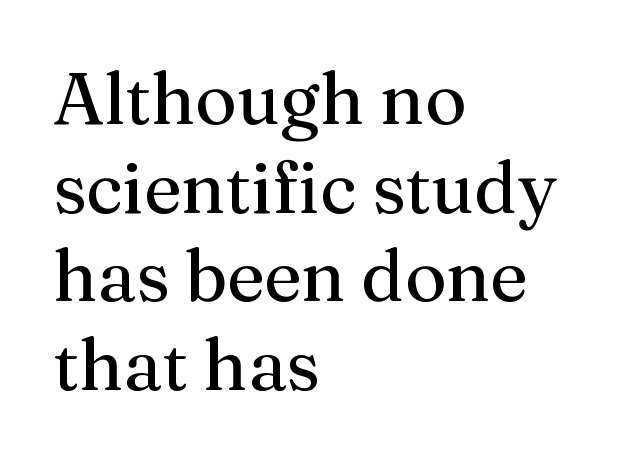
Q: Is the text bold? A: No.
Q: Is the text italic (slanted)? A: No, it is upright.
Q: Is the typeface a serif or a sans-serif typeface? A: Serif.
Q: Is the text underlined? A: No.
Q: How is the paragraph aligned? A: Left-aligned.
Q: Is the spacing between letters normal or unusually wide? A: Normal.
Q: Width (condensed, normal, or wide)? A: Normal.
Q: Stroke contrast? A: Medium.
Q: x-height? A: Medium.
Q: Monospaced? A: No.
